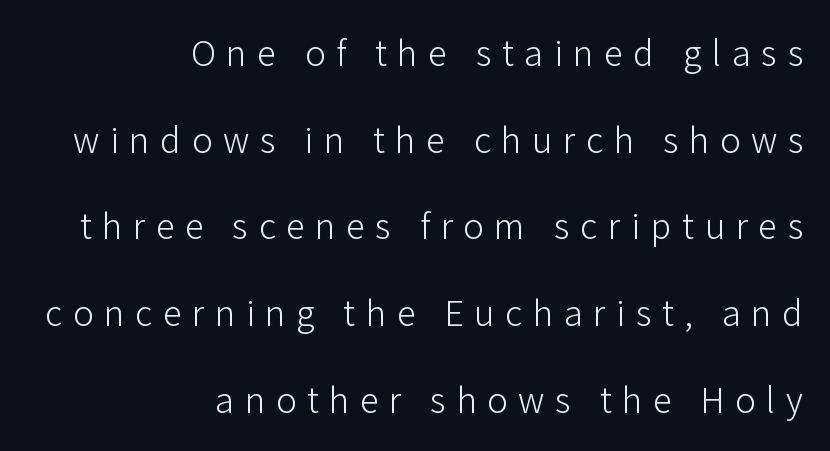
{"serif": "no", "italic": "no", "bold": "no", "weight": "light", "width": "normal", "stroke_contrast": "low", "x_height": "medium", "monospaced": "no", "underline": "no", "align": "right", "line_spacing": "loose", "line_spacing_ratio": 2.28, "letter_spacing": "wide", "letter_spacing_em": 0.28, "glyph_px": 38}
